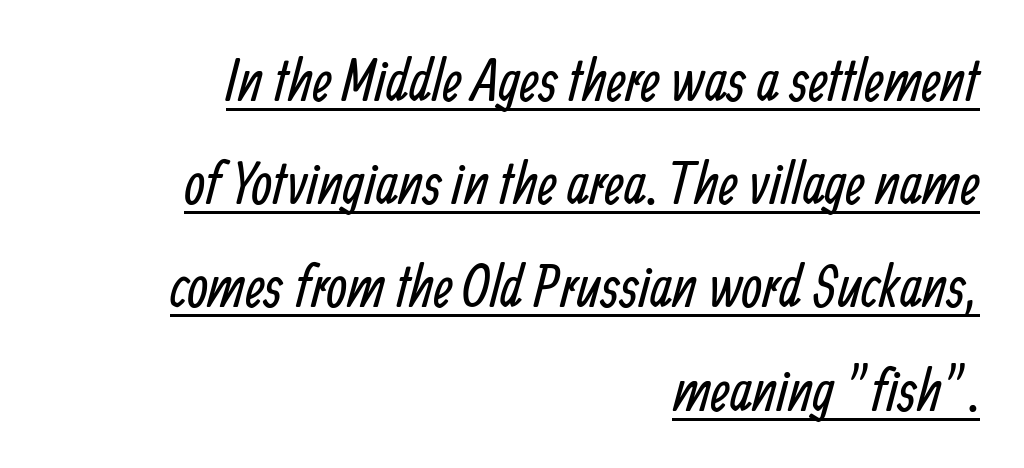
The image shows 59 px regular-weight, condensed sans-serif type; set right-aligned, line spacing 1.75x, normal letter spacing, underlined; low stroke contrast and a medium x-height.
